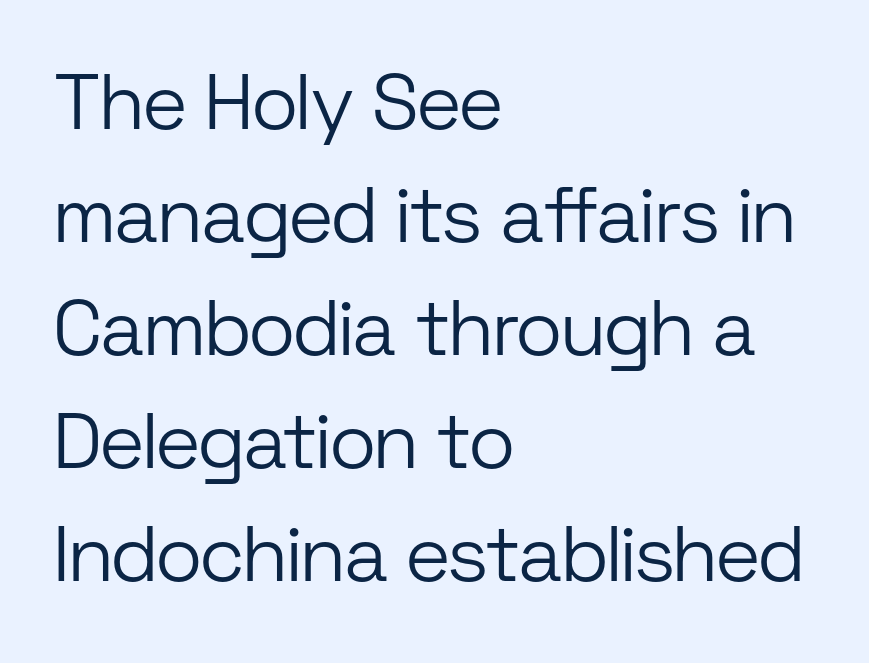
One glance says typical: line gaps are just what's usual. This rendering employs a face without finishing strokes, i.e., a sans-serif. Ascenders rise straight up at ninety degrees. Standard letterfit; no display-style spreading of the glyphs. Line starts are locked; line ends wander.
